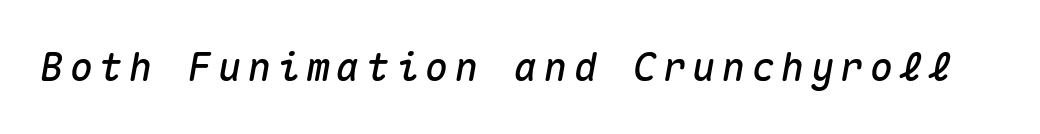
Monospaced: the letters line up in strict vertical columns. Slanted lettering throughout. Each row of text sits above clean, open space.
